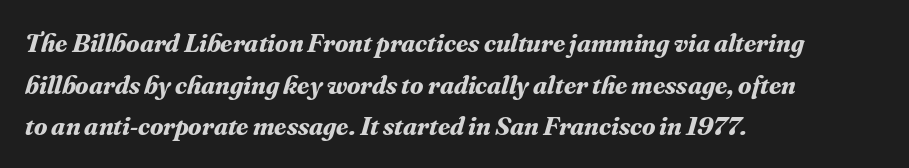
Nobody drew a line under any word here. Typesetter's note: full bold, strokes at maximum text heaviness. Students, observe: this is what conventionally led text looks like. The passage is arranged the way most books set body copy — flush left. Caption: standard tracking, unaltered. The passage shown leans; its letterforms are oblique.
